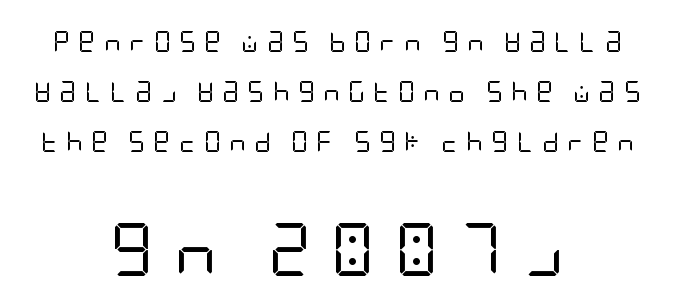
Q: Is the text bold? A: No.
Q: Is the text italic (slanted)? A: No, it is upright.
Q: Is the typeface a serif or a sans-serif typeface? A: Sans-serif.
Q: Is the text underlined? A: No.
Q: How is the paragraph aligned? A: Centered.
Q: Is the spacing between letters normal or unusually wide? A: Unusually wide.
Q: Is the spacing between lines tight, normal or loose? A: Loose.
Q: Which block of text is set in a larger size, the first (top) or the second (bottom)? A: The second (bottom) one.
Q: Width (condensed, normal, or wide)? A: Condensed.
Q: Stroke contrast? A: Low.
Q: x-height? A: Large.
